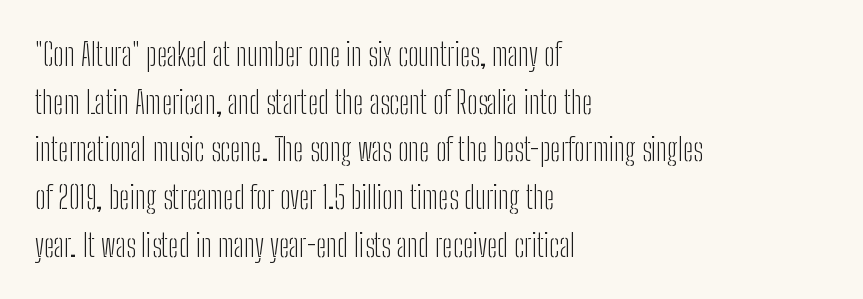
Q: Is the text bold? A: No.
Q: Is the text italic (slanted)? A: No, it is upright.
Q: Is the typeface a serif or a sans-serif typeface? A: Sans-serif.
Q: Is the text underlined? A: No.
Q: How is the paragraph aligned? A: Left-aligned.
Q: Is the spacing between letters normal or unusually wide? A: Normal.
Q: Is the spacing between lines tight, normal or loose? A: Normal.
Q: Width (condensed, normal, or wide)? A: Condensed.
Q: Stroke contrast? A: Low.
Q: x-height? A: Medium.
Q: Monospaced? A: No.
